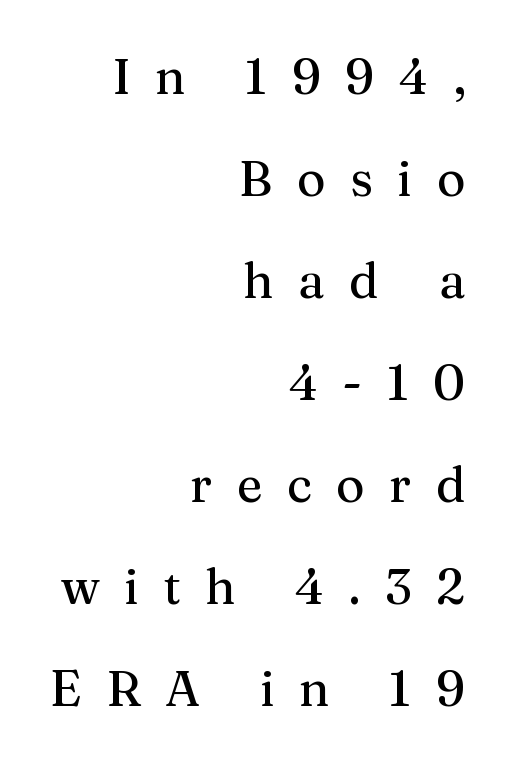
Q: Is the text italic (slanted)? A: No, it is upright.
Q: Is the typeface a serif or a sans-serif typeface? A: Serif.
Q: Is the text underlined? A: No.
Q: How is the paragraph aligned? A: Right-aligned.
Q: Is the spacing between letters normal or unusually wide? A: Unusually wide.
Q: Is the spacing between lines tight, normal or loose? A: Loose.
Q: Width (condensed, normal, or wide)? A: Normal.
Q: Stroke contrast? A: Medium.
Q: x-height? A: Medium.
Q: Monospaced? A: No.
